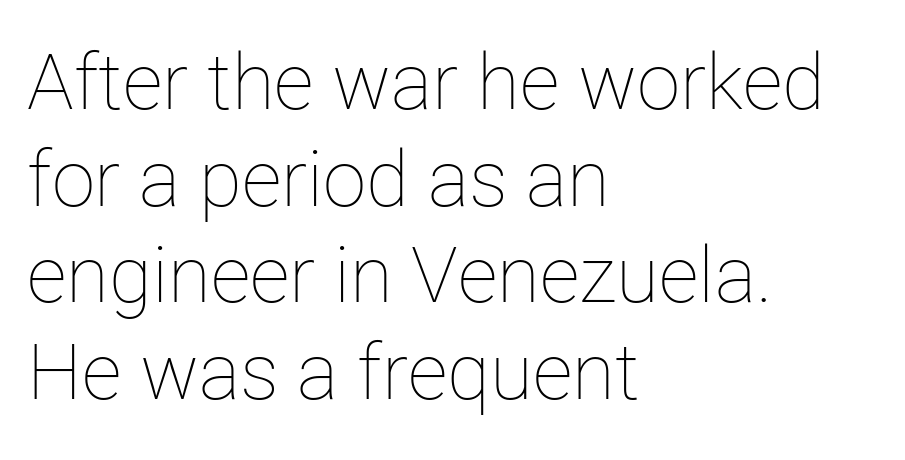
Decoration check: the copy has no underline. Leftover space on each line is placed entirely after the last word. Observe the ordinary spacing: letters are neighbours, not strangers. Rendered with straight, roman letterforms. The passage shown is typed in a proportional face where columns would drift.
